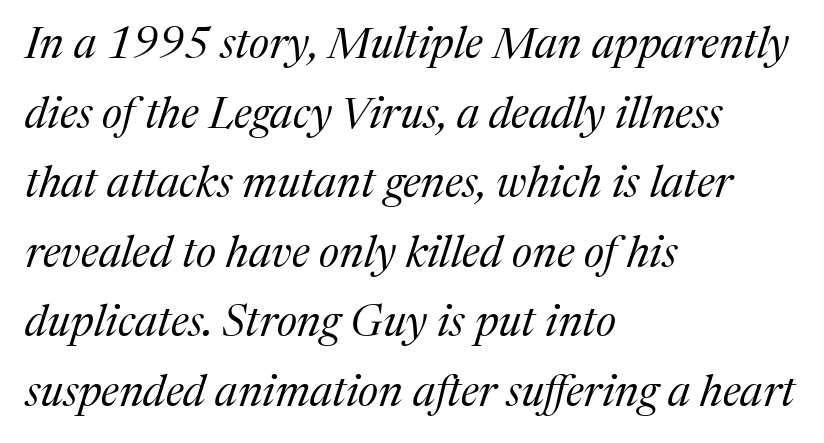
{"serif": "yes", "italic": "yes", "lean": "right", "slant_degrees": 17, "bold": "no", "weight": "regular", "width": "normal", "stroke_contrast": "medium", "x_height": "medium", "monospaced": "no", "underline": "no", "align": "left", "line_spacing": "normal", "line_spacing_ratio": 1.58, "letter_spacing": "normal", "letter_spacing_em": 0.0, "glyph_px": 44}
